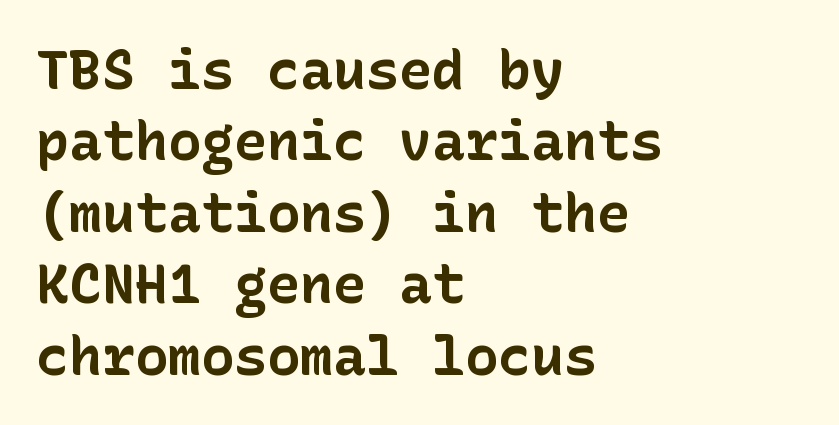
The space beneath each line is pristine and unruled. Rendered with straight, roman letterforms. Nobody touched the tracking dial on this one. The paragraph has a hard left edge and a soft right edge. This block has exactly the height ordinary leading produces. Typesetter's note: full bold, strokes at maximum text heaviness.
